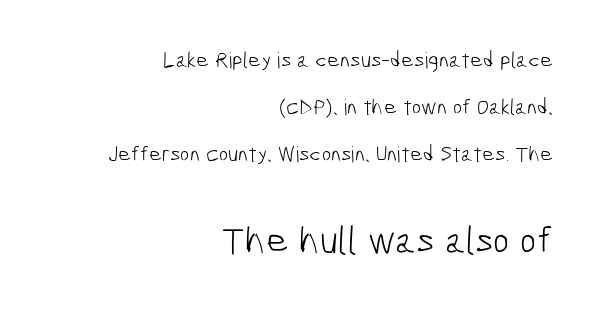
Q: Is the text bold? A: No.
Q: Is the typeface a serif or a sans-serif typeface? A: Sans-serif.
Q: Is the text underlined? A: No.
Q: How is the paragraph aligned? A: Right-aligned.
Q: Is the spacing between letters normal or unusually wide? A: Normal.
Q: Is the spacing between lines tight, normal or loose? A: Loose.
Q: Which block of text is set in a larger size, the first (top) or the second (bottom)? A: The second (bottom) one.
Q: Width (condensed, normal, or wide)? A: Condensed.
Q: Stroke contrast? A: Low.
Q: x-height? A: Medium.
Q: Monospaced? A: No.
